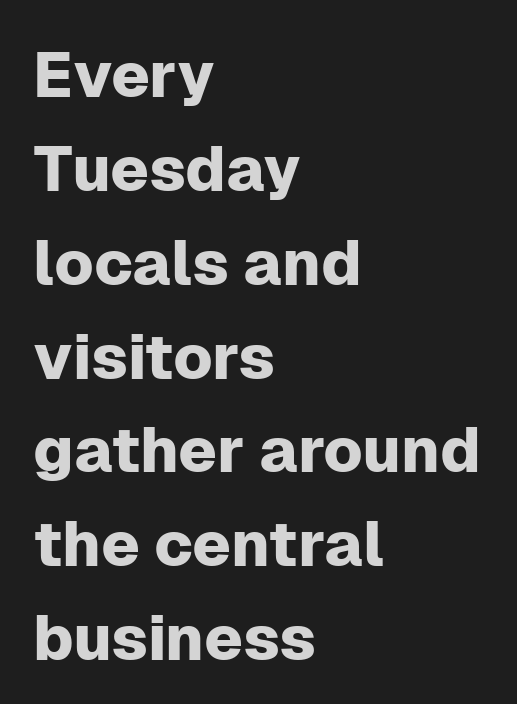
Q: Is the text italic (slanted)? A: No, it is upright.
Q: Is the typeface a serif or a sans-serif typeface? A: Sans-serif.
Q: Is the text underlined? A: No.
Q: How is the paragraph aligned? A: Left-aligned.
Q: Is the spacing between letters normal or unusually wide? A: Normal.
Q: Is the spacing between lines tight, normal or loose? A: Normal.
Q: Width (condensed, normal, or wide)? A: Normal.
Q: Stroke contrast? A: Low.
Q: x-height? A: Medium.
Q: Monospaced? A: No.
